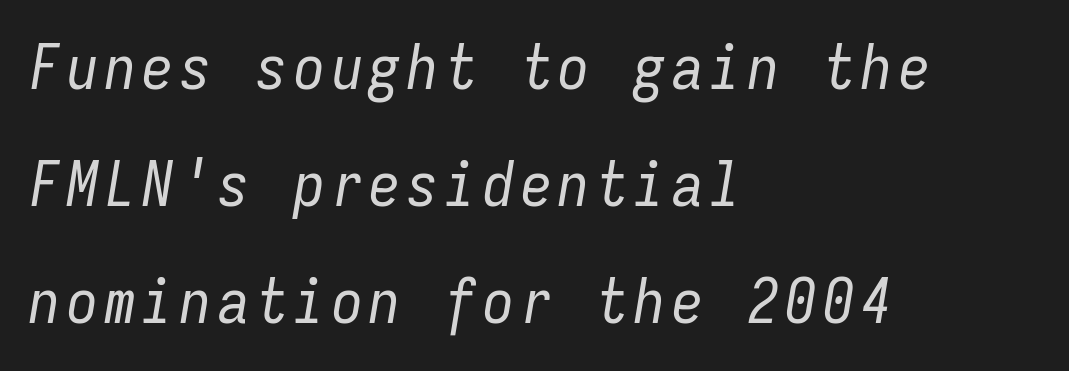
Which margin do the lines hug? The left one — the right edge is uneven. Fixed-width glyphs throughout — classic coding-font behaviour. Style check: oblique. This rendering features lettering with no underline.
